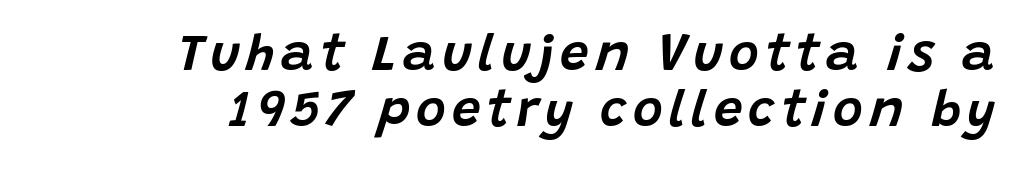
{"italic": "yes", "lean": "right", "slant_degrees": 15, "width": "normal", "stroke_contrast": "low", "x_height": "large", "monospaced": "no", "underline": "no", "align": "right", "line_spacing": "tight", "line_spacing_ratio": 1.1, "glyph_px": 51}
